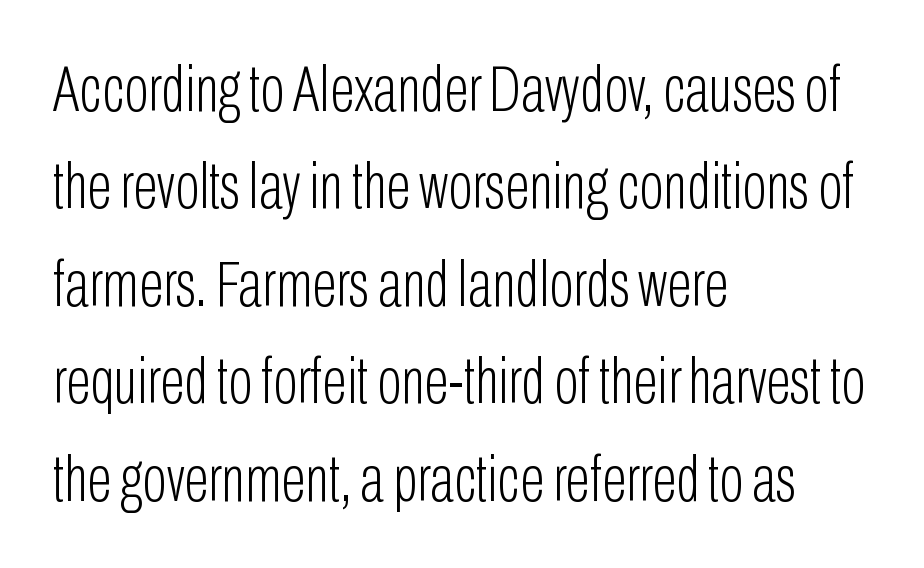
The image shows 65 px light, condensed sans-serif type, upright; set left-aligned, normal line spacing (1.5x), normal letter spacing, not underlined; low stroke contrast and a medium x-height.
